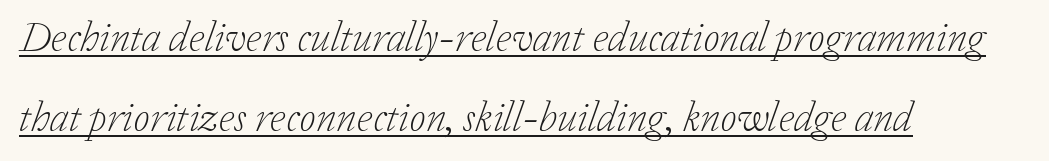
{"serif": "yes", "italic": "yes", "lean": "right", "slant_degrees": 20, "bold": "no", "weight": "light", "width": "normal", "stroke_contrast": "low", "x_height": "medium", "monospaced": "no", "underline": "yes", "align": "left", "line_spacing": "loose", "line_spacing_ratio": 1.9, "letter_spacing": "normal", "letter_spacing_em": 0.0, "glyph_px": 42}
